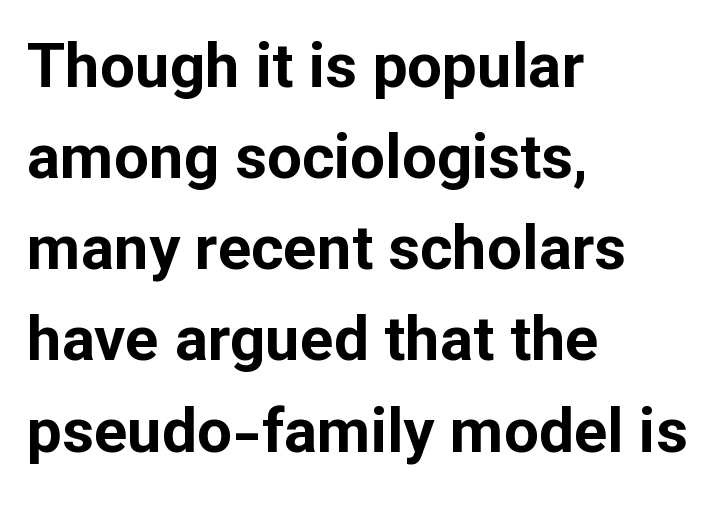
Q: Is the text bold? A: Yes.
Q: Is the text italic (slanted)? A: No, it is upright.
Q: Is the typeface a serif or a sans-serif typeface? A: Sans-serif.
Q: Is the text underlined? A: No.
Q: How is the paragraph aligned? A: Left-aligned.
Q: Is the spacing between letters normal or unusually wide? A: Normal.
Q: Is the spacing between lines tight, normal or loose? A: Normal.
Q: Width (condensed, normal, or wide)? A: Normal.
Q: Stroke contrast? A: Low.
Q: x-height? A: Medium.
Q: Monospaced? A: No.
